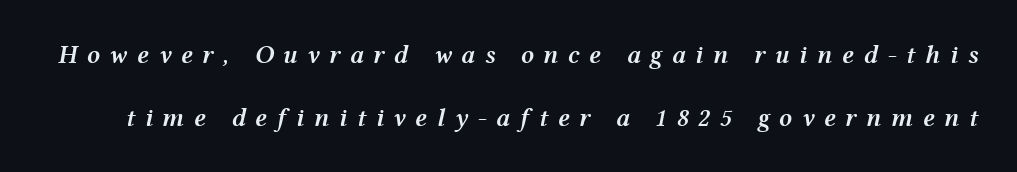
The image shows 26 px text type, italic (leaning right); set loose line spacing (2.42x), unusually wide letter spacing (+0.36 em), not underlined.
